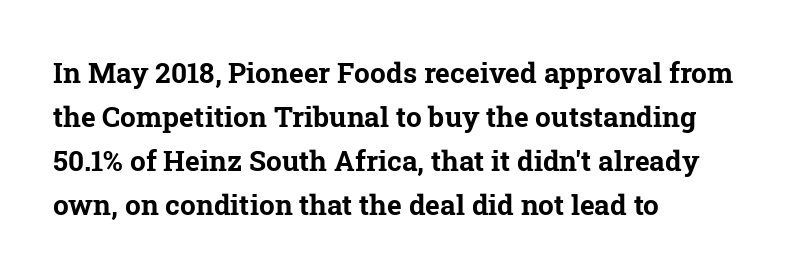
Q: Is the text bold? A: Yes.
Q: Is the typeface a serif or a sans-serif typeface? A: Serif.
Q: Is the text underlined? A: No.
Q: How is the paragraph aligned? A: Left-aligned.
Q: Is the spacing between letters normal or unusually wide? A: Normal.
Q: Is the spacing between lines tight, normal or loose? A: Normal.
Q: Width (condensed, normal, or wide)? A: Normal.
Q: Stroke contrast? A: Low.
Q: x-height? A: Medium.
Q: Monospaced? A: No.
